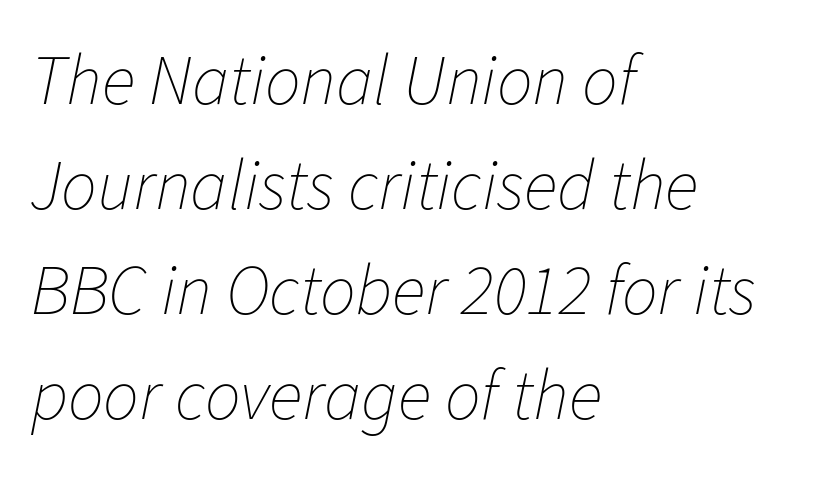
Check the space under the baseline: it is left empty. A student would call this left alignment; a typographer would say flush left, rag right. The line-height multiplier appears to be the usual default. These lines were composed using italics. Compared with a typical body face, this is equally light or lighter still.
